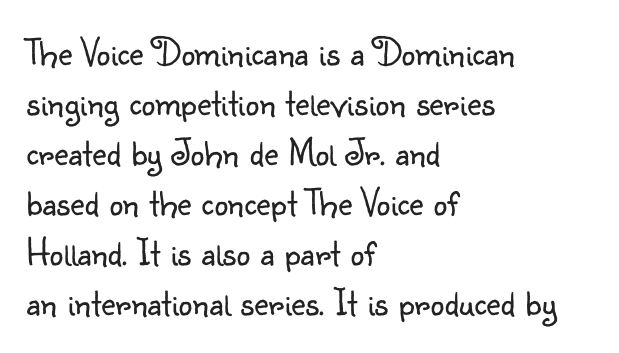
{"serif": "no", "italic": "no", "bold": "no", "weight": "light", "width": "normal", "stroke_contrast": "low", "x_height": "small", "monospaced": "no", "underline": "no", "align": "left", "line_spacing": "normal", "line_spacing_ratio": 1.28, "letter_spacing": "normal", "letter_spacing_em": 0.0, "glyph_px": 39}
